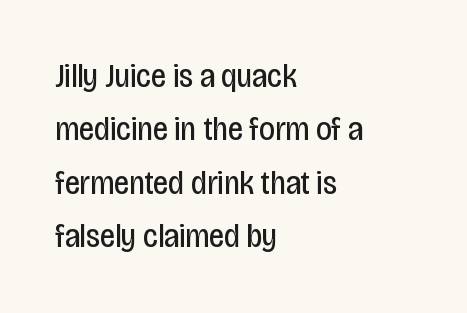
Q: Is the text bold? A: No.
Q: Is the text italic (slanted)? A: No, it is upright.
Q: Is the typeface a serif or a sans-serif typeface? A: Sans-serif.
Q: Is the text underlined? A: No.
Q: How is the paragraph aligned? A: Left-aligned.
Q: Is the spacing between letters normal or unusually wide? A: Normal.
Q: Is the spacing between lines tight, normal or loose? A: Normal.
Q: Width (condensed, normal, or wide)? A: Condensed.
Q: Stroke contrast? A: Low.
Q: x-height? A: Large.
Q: Monospaced? A: No.
